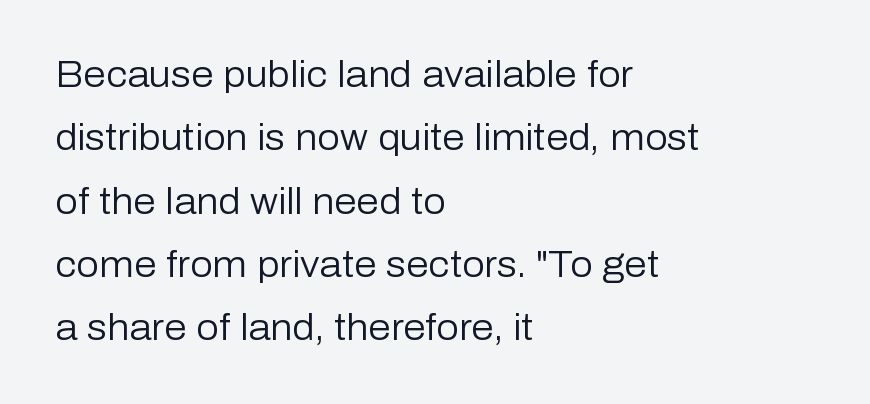
The image shows 36 px regular-weight sans-serif type, upright; set left-aligned, line spacing 1.76x, normal letter spacing, not underlined; low stroke contrast and a medium x-height.
